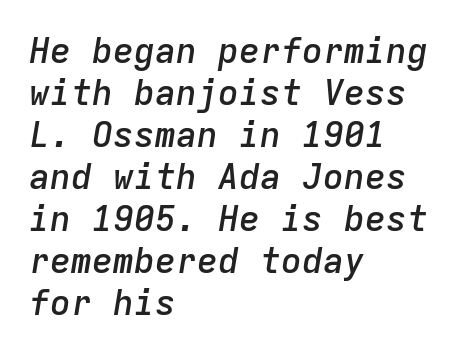
{"italic": "yes", "lean": "right", "slant_degrees": 9, "bold": "semi", "weight": "semibold", "width": "normal", "stroke_contrast": "low", "x_height": "medium", "monospaced": "yes", "underline": "no", "align": "left", "line_spacing_ratio": 1.2, "letter_spacing": "normal", "letter_spacing_em": 0.0, "glyph_px": 35}
